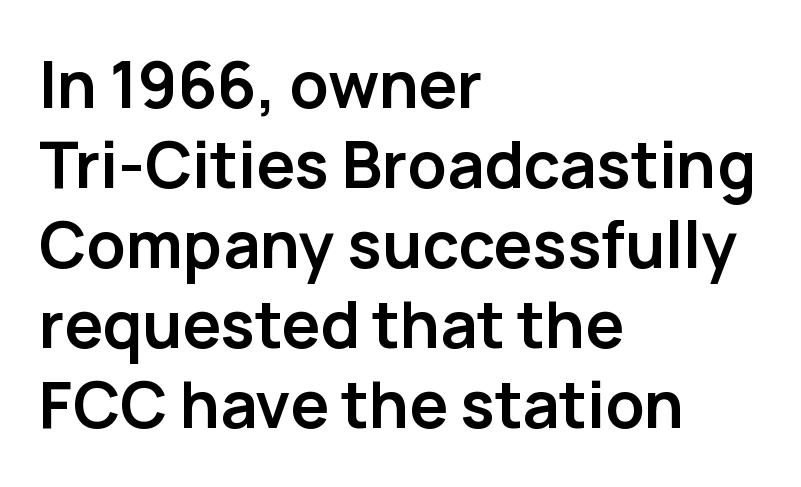
The image shows 64 px semibold sans-serif type, upright; set left-aligned, normal line spacing (1.25x), normal letter spacing, not underlined; low stroke contrast and a medium x-height.
